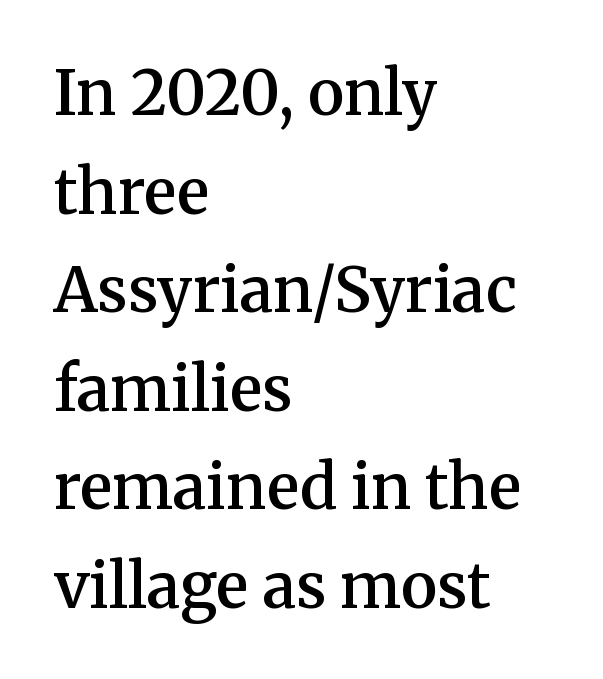
Look at the stroke-to-counter ratio: somewhat heavy, a semibold. Short note: letters normally spaced. Style check: upright. The leading is moderate, giving the passage an even texture. I'd call this a serif setting — the letters wear small feet. Each line starts at the same left margin while the right side varies.
